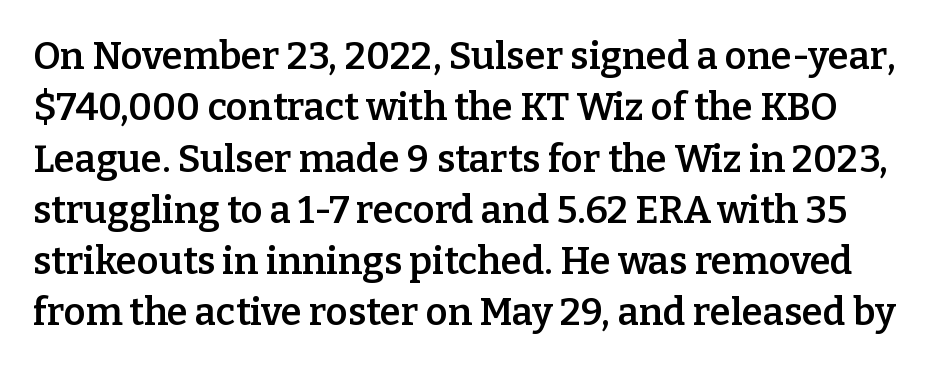
{"serif": "yes", "italic": "no", "bold": "semi", "weight": "semibold", "width": "normal", "stroke_contrast": "low", "x_height": "medium", "monospaced": "no", "underline": "no", "line_spacing": "normal", "line_spacing_ratio": 1.35, "letter_spacing": "normal", "letter_spacing_em": 0.0, "glyph_px": 38}
